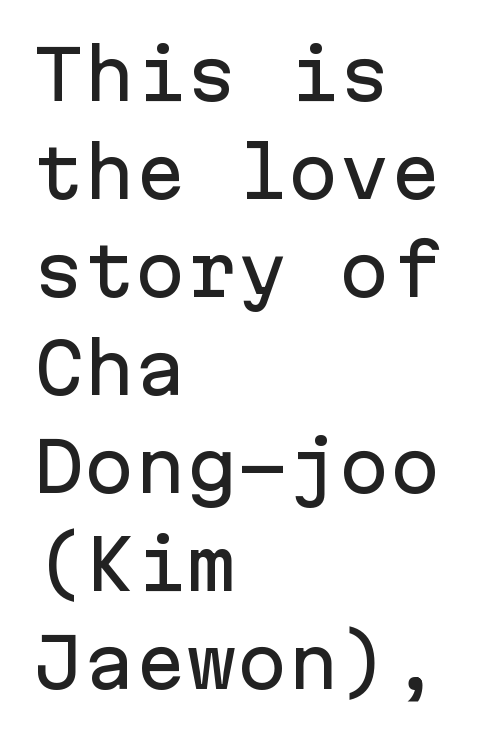
The image shows 68 px sans-serif type, upright, monospaced; set left-aligned, normal line spacing (1.44x), normal letter spacing, not underlined; low stroke contrast and a medium x-height.
